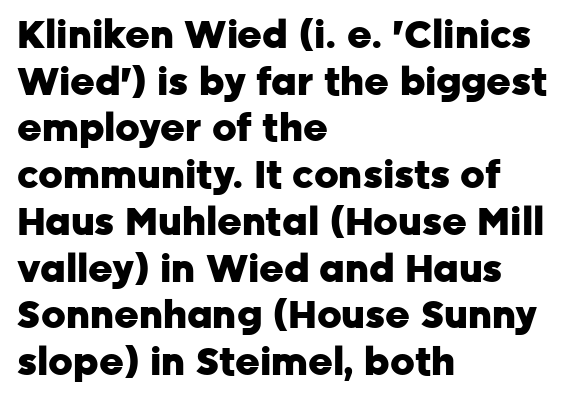
Q: Is the text bold? A: Yes.
Q: Is the text italic (slanted)? A: No, it is upright.
Q: Is the typeface a serif or a sans-serif typeface? A: Sans-serif.
Q: Is the text underlined? A: No.
Q: How is the paragraph aligned? A: Left-aligned.
Q: Is the spacing between letters normal or unusually wide? A: Normal.
Q: Width (condensed, normal, or wide)? A: Normal.
Q: Stroke contrast? A: Low.
Q: x-height? A: Medium.
Q: Monospaced? A: No.
